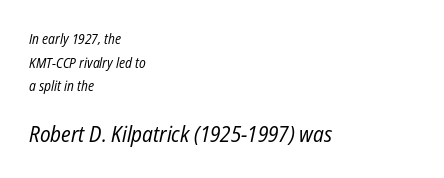
The image shows 22 px text type, italic (leaning right); set left-aligned, normal line spacing (1.69x), normal letter spacing, not underlined; the second (bottom) block is 1.57x larger.
